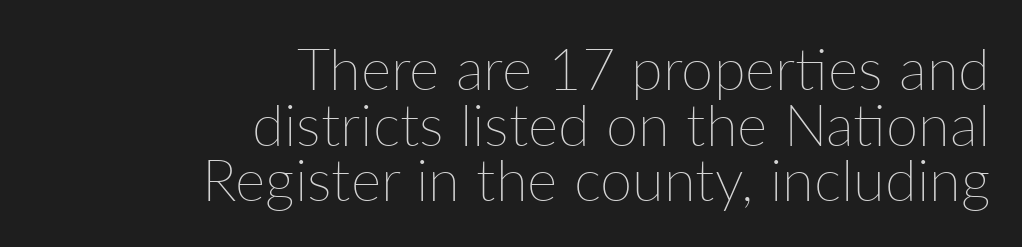
Q: Is the text bold? A: No.
Q: Is the text italic (slanted)? A: No, it is upright.
Q: Is the text underlined? A: No.
Q: How is the paragraph aligned? A: Right-aligned.
Q: Is the spacing between letters normal or unusually wide? A: Normal.
Q: Is the spacing between lines tight, normal or loose? A: Tight.
Q: Width (condensed, normal, or wide)? A: Normal.
Q: Stroke contrast? A: Low.
Q: x-height? A: Medium.
Q: Monospaced? A: No.
